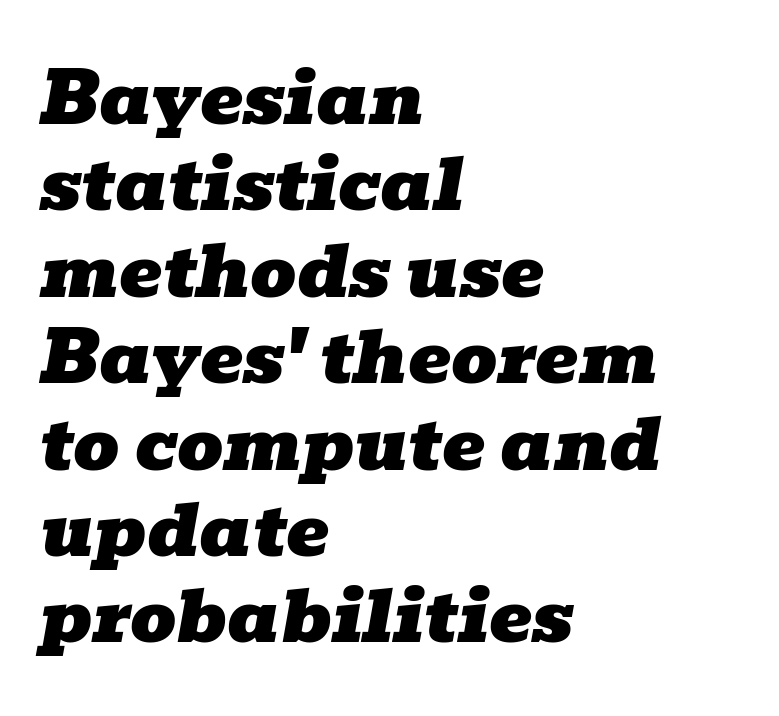
Quick note: underline off. Where is the straight margin? On the left. The passage shown has conventional tracking throughout. The rendering uses natural spacing where letterforms have individual widths. Observe the lean: these are italic letterforms.
